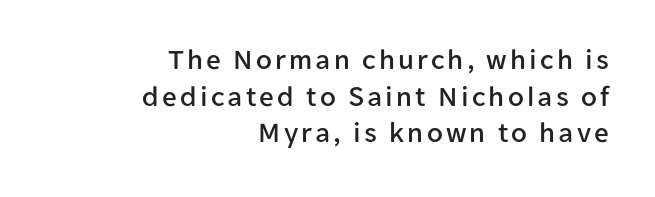
{"serif": "no", "italic": "no", "width": "normal", "stroke_contrast": "low", "x_height": "medium", "monospaced": "no", "underline": "no", "align": "right", "line_spacing": "normal", "line_spacing_ratio": 1.26, "glyph_px": 29}
